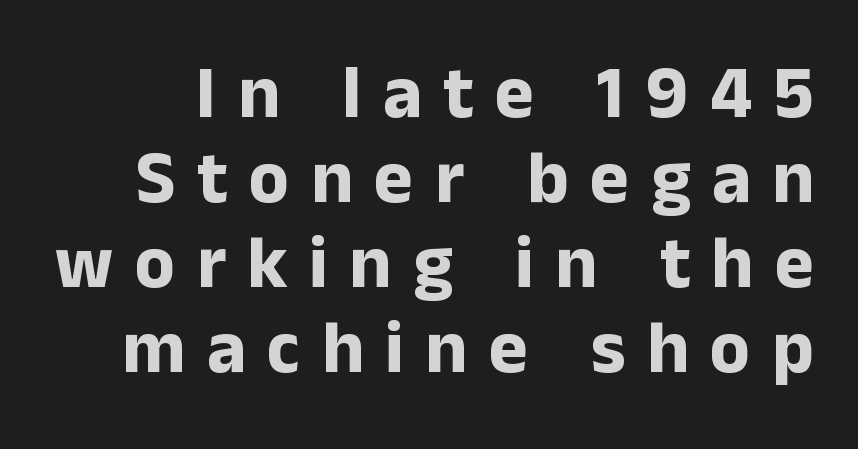
{"serif": "no", "italic": "no", "bold": "yes", "weight": "bold", "width": "normal", "stroke_contrast": "low", "x_height": "medium", "monospaced": "no", "underline": "no", "line_spacing": "tight", "line_spacing_ratio": 1.15, "letter_spacing": "wide", "letter_spacing_em": 0.29, "glyph_px": 74}
